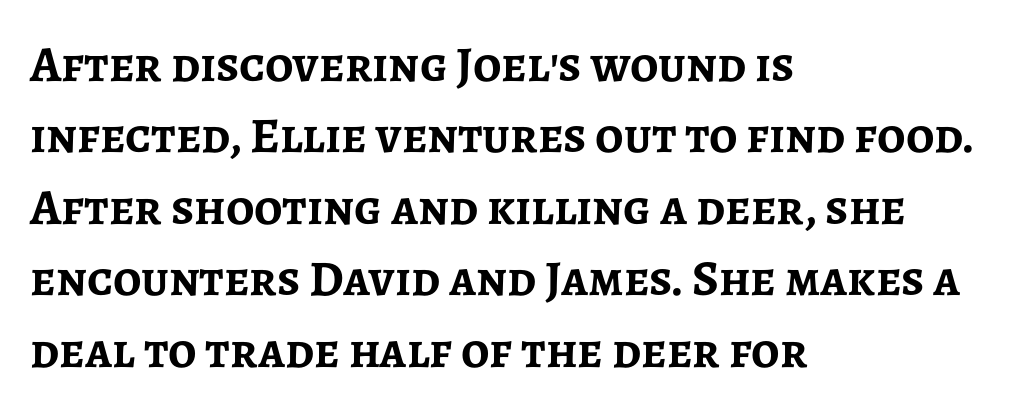
{"serif": "no", "italic": "no", "bold": "yes", "weight": "semibold", "width": "normal", "stroke_contrast": "low", "x_height": "medium", "monospaced": "no", "underline": "no", "align": "left", "line_spacing": "normal", "line_spacing_ratio": 1.43, "letter_spacing": "normal", "letter_spacing_em": 0.0, "glyph_px": 50}
